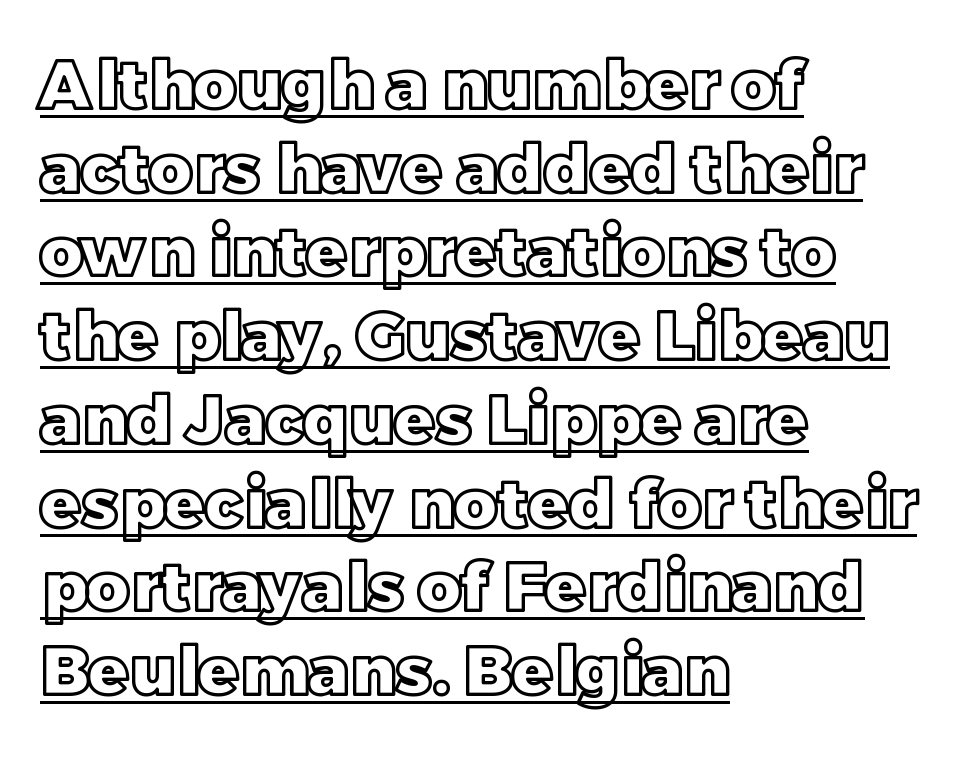
Q: Is the text italic (slanted)? A: No, it is upright.
Q: Is the text underlined? A: Yes.
Q: How is the paragraph aligned? A: Left-aligned.
Q: Is the spacing between letters normal or unusually wide? A: Normal.
Q: Is the spacing between lines tight, normal or loose? A: Normal.
Q: Width (condensed, normal, or wide)? A: Normal.
Q: x-height? A: Large.
Q: Monospaced? A: No.
